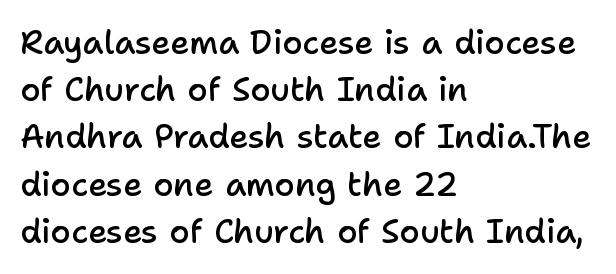
Q: Is the text bold? A: Semi-bold.
Q: Is the text italic (slanted)? A: No, it is upright.
Q: Is the typeface a serif or a sans-serif typeface? A: Sans-serif.
Q: Is the text underlined? A: No.
Q: How is the paragraph aligned? A: Left-aligned.
Q: Is the spacing between letters normal or unusually wide? A: Normal.
Q: Is the spacing between lines tight, normal or loose? A: Normal.
Q: Width (condensed, normal, or wide)? A: Normal.
Q: Stroke contrast? A: Low.
Q: x-height? A: Medium.
Q: Monospaced? A: No.
